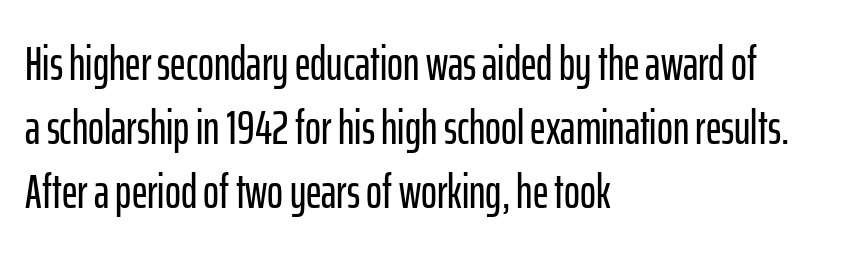
The image shows 48 px condensed sans-serif type, upright; set left-aligned, normal line spacing (1.33x), normal letter spacing, not underlined; low stroke contrast and a medium x-height.
